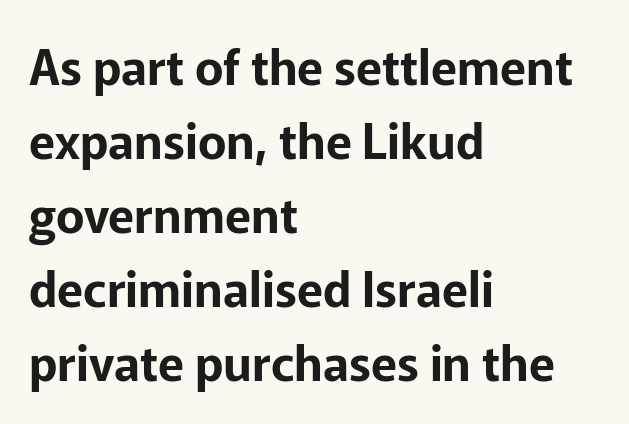
{"serif": "no", "italic": "no", "width": "normal", "stroke_contrast": "low", "x_height": "medium", "monospaced": "no", "underline": "no", "align": "left", "line_spacing": "normal", "line_spacing_ratio": 1.54, "letter_spacing": "normal", "letter_spacing_em": 0.0, "glyph_px": 48}
